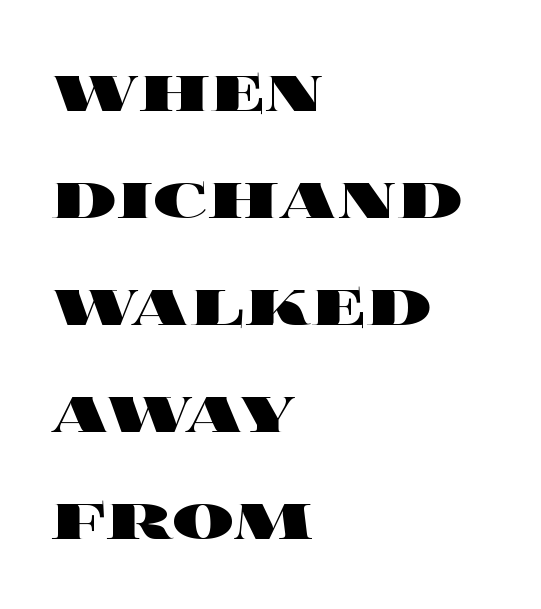
Q: Is the text bold? A: Yes.
Q: Is the text italic (slanted)? A: No, it is upright.
Q: Is the text underlined? A: No.
Q: How is the paragraph aligned? A: Left-aligned.
Q: Is the spacing between letters normal or unusually wide? A: Normal.
Q: Is the spacing between lines tight, normal or loose? A: Normal.
Q: Width (condensed, normal, or wide)? A: Wide.
Q: x-height? A: Large.
Q: Monospaced? A: No.
